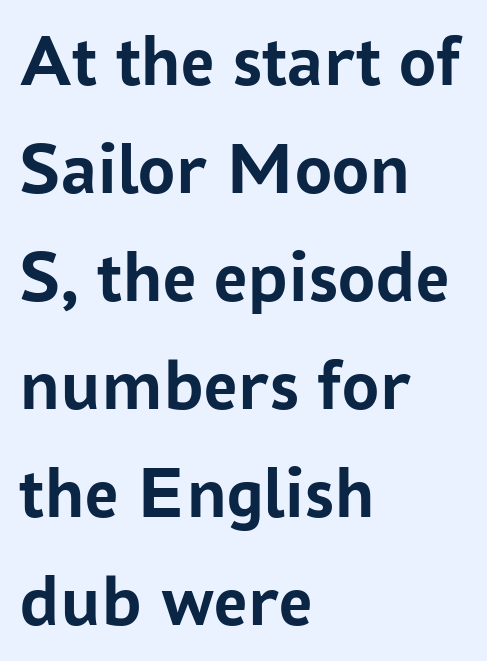
The image shows 74 px semibold sans-serif type, upright; set left-aligned, normal line spacing (1.46x), normal letter spacing, not underlined; low stroke contrast and a medium x-height.
